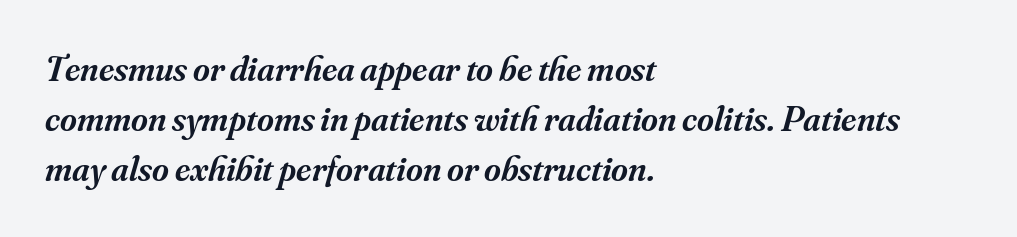
Q: Is the text bold? A: Semi-bold.
Q: Is the text italic (slanted)? A: Yes, it leans right by about 16 degrees.
Q: Is the typeface a serif or a sans-serif typeface? A: Serif.
Q: Is the text underlined? A: No.
Q: How is the paragraph aligned? A: Left-aligned.
Q: Is the spacing between letters normal or unusually wide? A: Normal.
Q: Is the spacing between lines tight, normal or loose? A: Normal.
Q: Width (condensed, normal, or wide)? A: Normal.
Q: Stroke contrast? A: Medium.
Q: x-height? A: Small.
Q: Monospaced? A: No.
